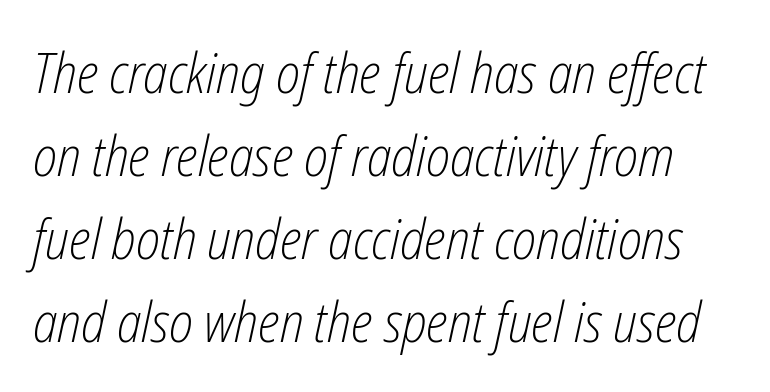
The image shows 56 px light, condensed type, italic (leaning right); set normal line spacing (1.48x), normal letter spacing, not underlined; low stroke contrast and a medium x-height.
